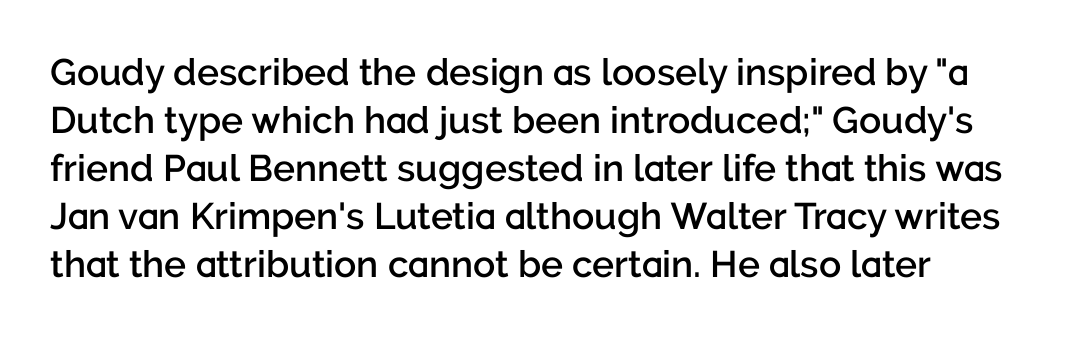
Q: Is the text bold? A: Semi-bold.
Q: Is the text italic (slanted)? A: No, it is upright.
Q: Is the typeface a serif or a sans-serif typeface? A: Sans-serif.
Q: Is the text underlined? A: No.
Q: How is the paragraph aligned? A: Left-aligned.
Q: Is the spacing between letters normal or unusually wide? A: Normal.
Q: Is the spacing between lines tight, normal or loose? A: Normal.
Q: Width (condensed, normal, or wide)? A: Normal.
Q: Stroke contrast? A: Low.
Q: x-height? A: Medium.
Q: Monospaced? A: No.
